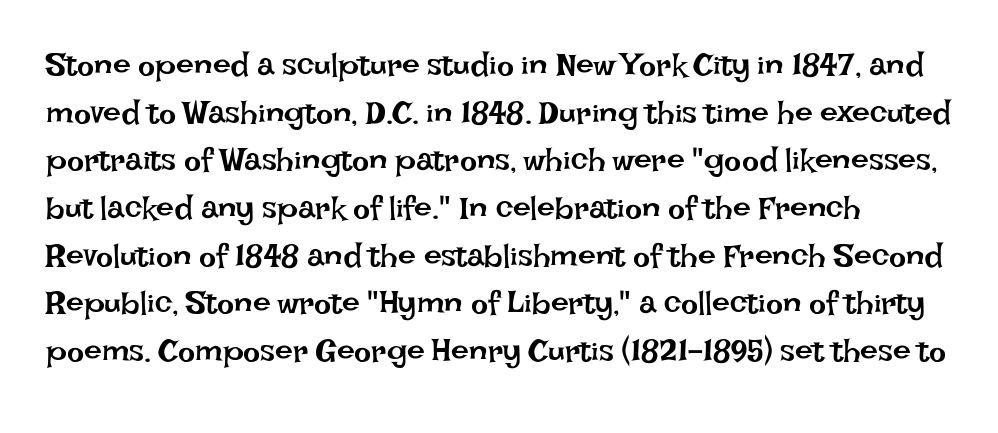
{"italic": "no", "bold": "no", "weight": "regular", "width": "normal", "stroke_contrast": "low", "x_height": "large", "monospaced": "no", "underline": "no", "align": "left", "line_spacing": "normal", "line_spacing_ratio": 1.49, "letter_spacing": "normal", "letter_spacing_em": 0.0, "glyph_px": 32}
